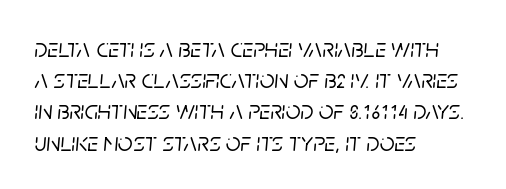
{"italic": "yes", "lean": "right", "slant_degrees": 5, "underline": "no", "align": "left", "line_spacing_ratio": 1.2, "letter_spacing": "normal", "letter_spacing_em": 0.0, "glyph_px": 26}
